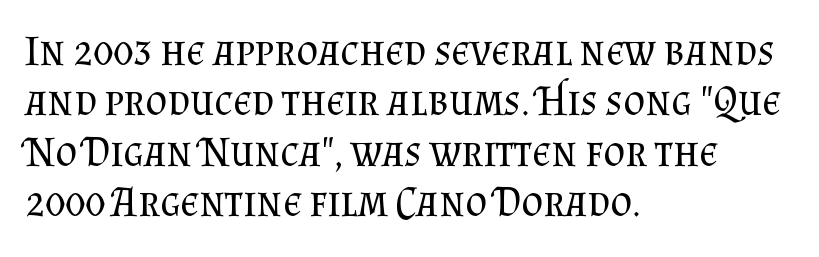
Line starts are locked; line ends wander. Words appear dense and cohesive because spacing is normal. Proportional: the letters do not fall into vertical columns. Unbolded letterforms with no extra heft. In terms of posture, this sample is upright.
